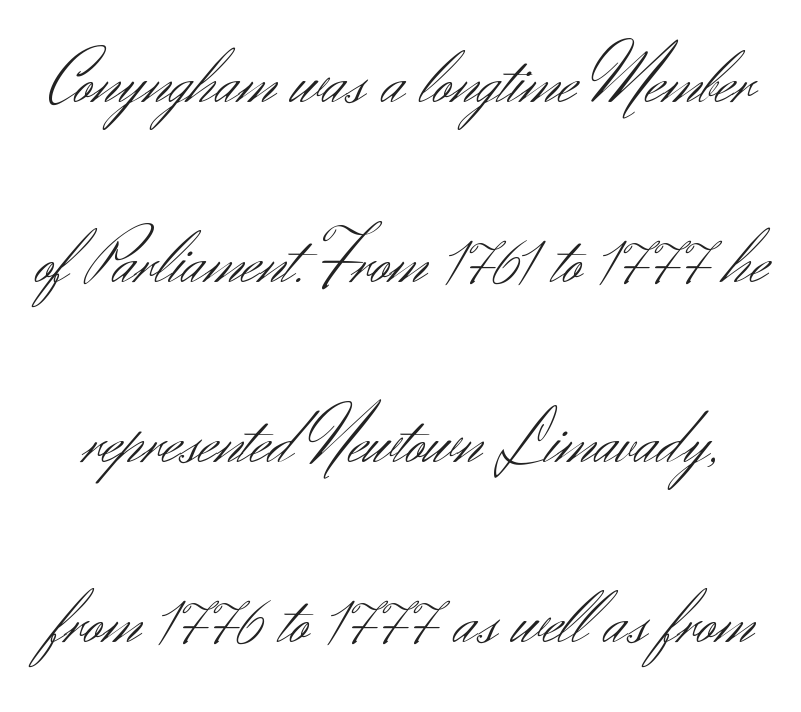
Check where the strokes stop: nothing finishes them off — pure sans. Has an underline been added? It has not. Varying glyph widths throughout — classic text-font behaviour. Tracking here is standard; glyphs follow each other at the usual distance. Stem width sits at or under what a default text font uses.
